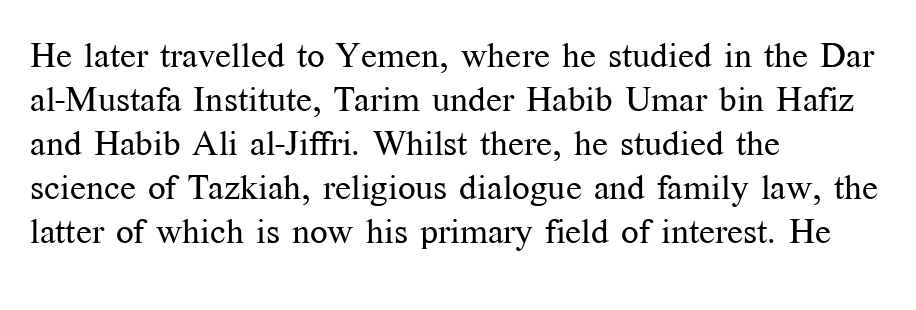
{"serif": "yes", "italic": "no", "bold": "no", "weight": "regular", "width": "normal", "stroke_contrast": "medium", "x_height": "medium", "monospaced": "no", "underline": "no", "align": "left", "line_spacing": "normal", "line_spacing_ratio": 1.26, "letter_spacing": "normal", "letter_spacing_em": 0.0, "glyph_px": 35}
